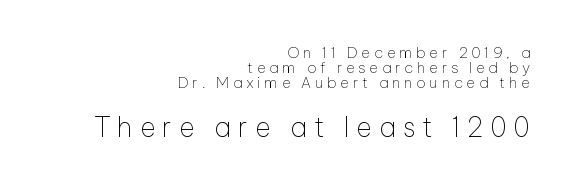
{"italic": "no", "bold": "no", "underline": "no", "align": "right", "line_spacing": "tight", "line_spacing_ratio": 1.01, "letter_spacing": "wide", "letter_spacing_em": 0.25, "larger_block": "second", "size_ratio": 1.8, "glyph_px": 27}
